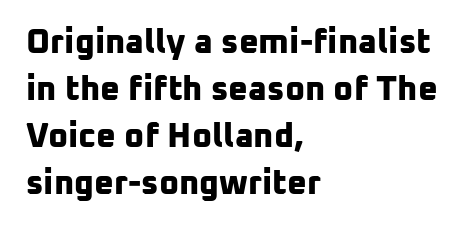
The image shows 34 px bold sans-serif type; set left-aligned, normal line spacing (1.38x), normal letter spacing, not underlined; low stroke contrast and a medium x-height.
